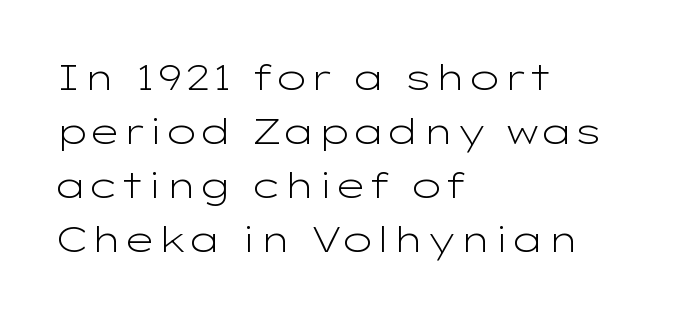
Q: Is the text bold? A: No.
Q: Is the text italic (slanted)? A: No, it is upright.
Q: Is the typeface a serif or a sans-serif typeface? A: Sans-serif.
Q: Is the text underlined? A: No.
Q: How is the paragraph aligned? A: Left-aligned.
Q: Is the spacing between letters normal or unusually wide? A: Normal.
Q: Is the spacing between lines tight, normal or loose? A: Normal.
Q: Width (condensed, normal, or wide)? A: Wide.
Q: Stroke contrast? A: Low.
Q: x-height? A: Medium.
Q: Monospaced? A: No.
